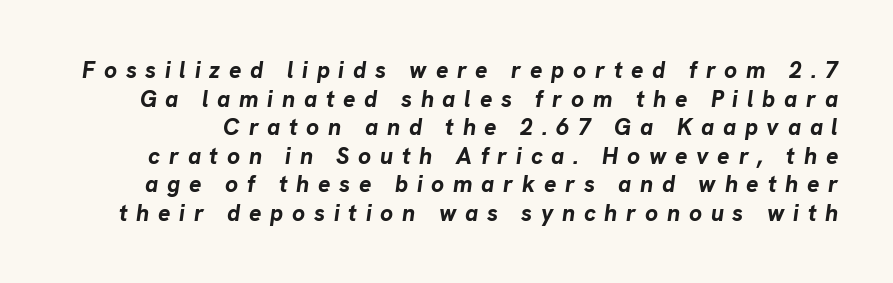
The image shows 23 px bold type, italic (leaning right); set line spacing 1.24x, unusually wide letter spacing (+0.38 em), not underlined.
